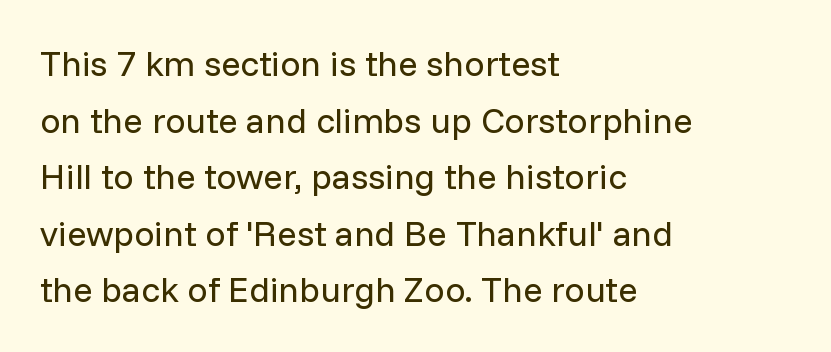
In CSS terms this would be text-align: left. Weight: in the light-to-regular range. Serifs: no, the terminals of the letterforms are clean. A typesetter would call this zero additional tracking. Descenders hang freely into open space. Normally led — the rows are evenly, conventionally spaced.
